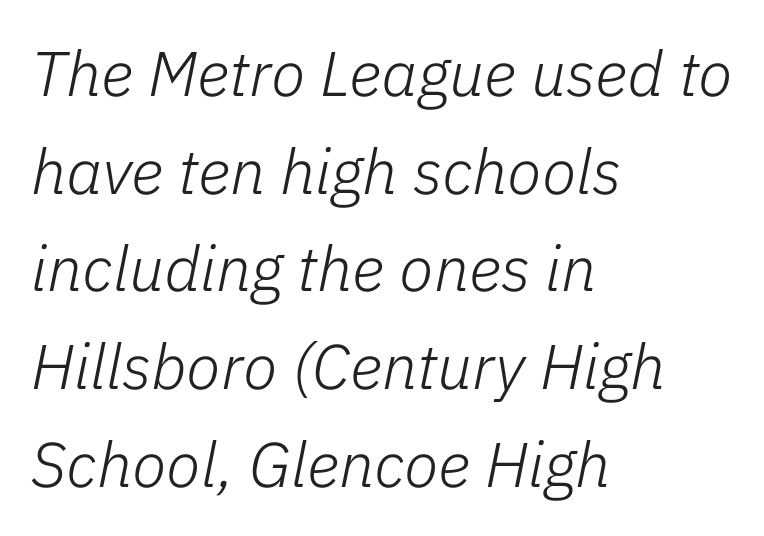
Q: Is the text bold? A: No.
Q: Is the text italic (slanted)? A: Yes, it leans right by about 11 degrees.
Q: Is the text underlined? A: No.
Q: How is the paragraph aligned? A: Left-aligned.
Q: Is the spacing between letters normal or unusually wide? A: Normal.
Q: Is the spacing between lines tight, normal or loose? A: Normal.
Q: Width (condensed, normal, or wide)? A: Normal.
Q: Stroke contrast? A: Low.
Q: x-height? A: Medium.
Q: Monospaced? A: No.
